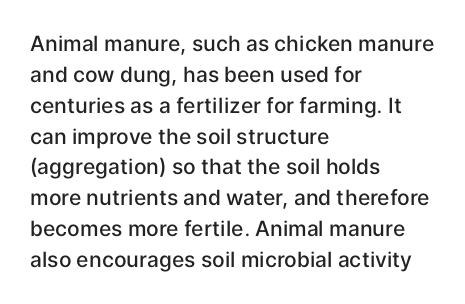
The image shows 21 px text type, upright; set left-aligned, normal line spacing (1.47x), normal letter spacing, not underlined.
